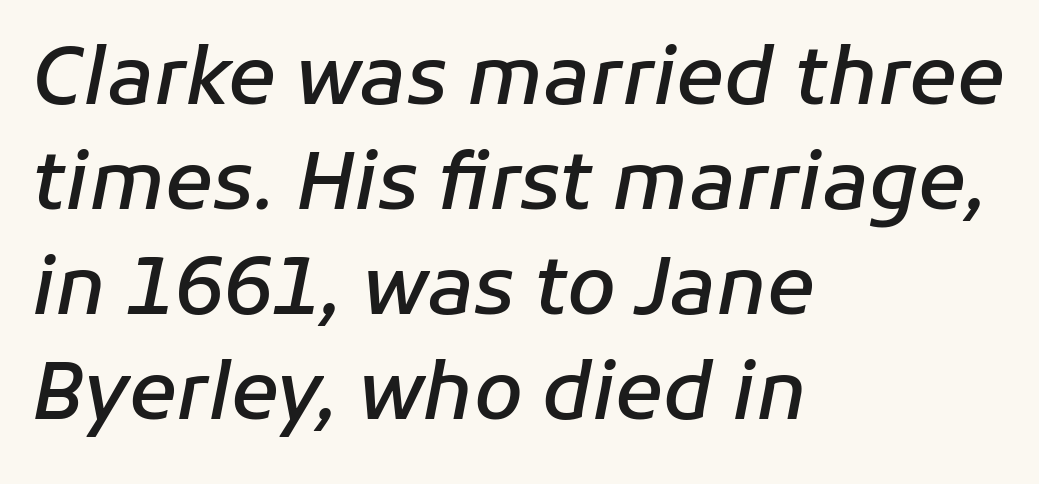
{"italic": "yes", "lean": "right", "slant_degrees": 11, "bold": "semi", "weight": "semibold", "width": "normal", "stroke_contrast": "low", "x_height": "medium", "monospaced": "no", "underline": "no", "align": "left", "line_spacing": "normal", "line_spacing_ratio": 1.33, "letter_spacing": "normal", "letter_spacing_em": 0.0, "glyph_px": 79}
